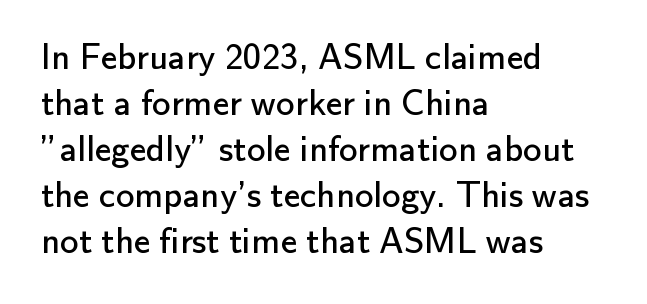
Q: Is the text bold? A: No.
Q: Is the text italic (slanted)? A: No, it is upright.
Q: Is the typeface a serif or a sans-serif typeface? A: Sans-serif.
Q: Is the text underlined? A: No.
Q: How is the paragraph aligned? A: Left-aligned.
Q: Is the spacing between letters normal or unusually wide? A: Normal.
Q: Width (condensed, normal, or wide)? A: Normal.
Q: Stroke contrast? A: Low.
Q: x-height? A: Small.
Q: Monospaced? A: No.
